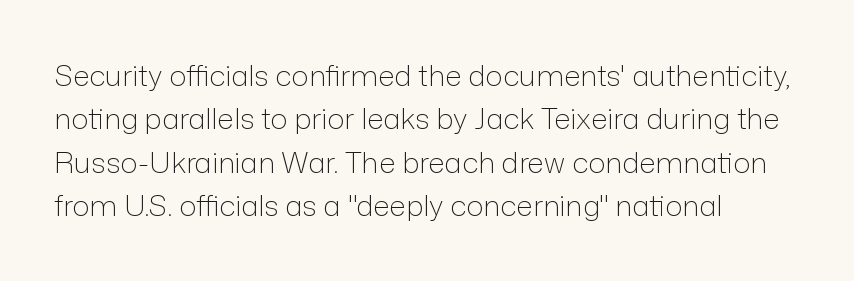
These glyphs show unthickened strokes, regular width or finer. Check where the strokes stop: nothing finishes them off — pure sans. Is this a fixed-width face? No — the glyphs have proportional, varying widths. Horizontally, the lines are justified to the leading edge only. Descenders are the only things crossing below the line.
